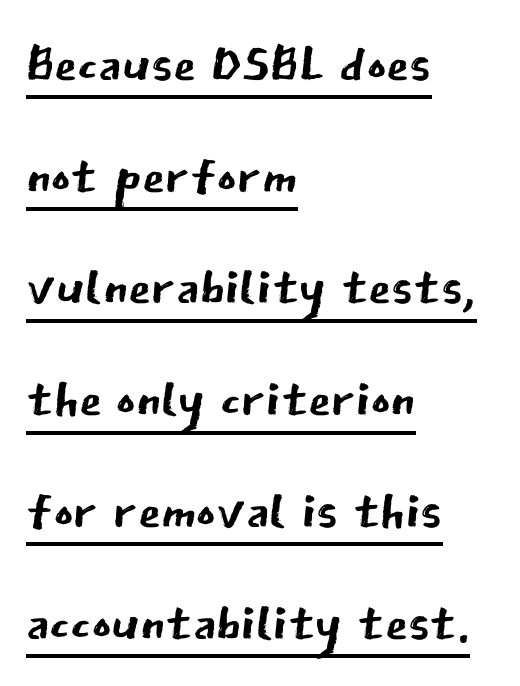
Q: Is the text bold? A: No.
Q: Is the text italic (slanted)? A: No, it is upright.
Q: Is the typeface a serif or a sans-serif typeface? A: Sans-serif.
Q: Is the text underlined? A: Yes.
Q: How is the paragraph aligned? A: Left-aligned.
Q: Is the spacing between letters normal or unusually wide? A: Normal.
Q: Is the spacing between lines tight, normal or loose? A: Normal.
Q: Width (condensed, normal, or wide)? A: Normal.
Q: Stroke contrast? A: Low.
Q: x-height? A: Medium.
Q: Monospaced? A: No.
